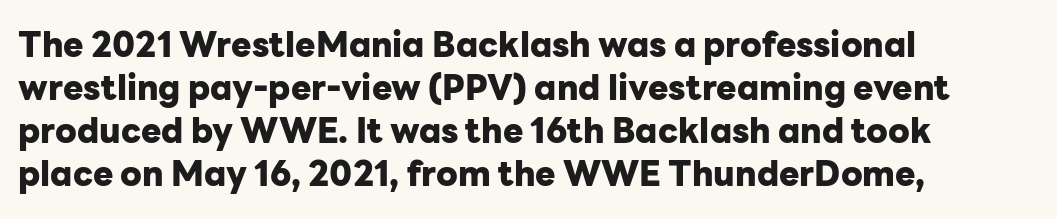
The image shows 34 px heavy sans-serif type, upright; set left-aligned, normal line spacing (1.26x), normal letter spacing, not underlined; low stroke contrast and a medium x-height.
